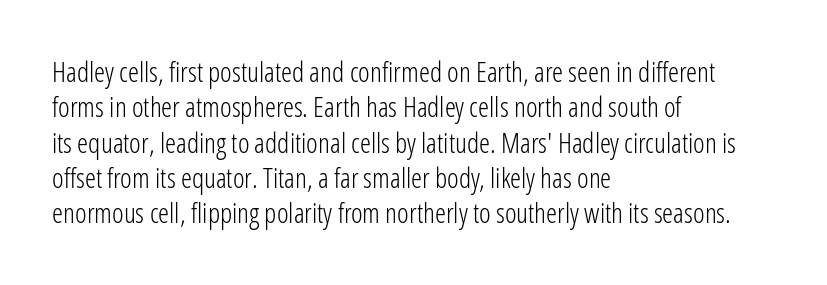
{"serif": "no", "italic": "no", "bold": "no", "weight": "light", "width": "condensed", "stroke_contrast": "low", "x_height": "medium", "monospaced": "no", "underline": "no", "align": "left", "line_spacing": "normal", "line_spacing_ratio": 1.26, "letter_spacing": "normal", "letter_spacing_em": 0.0, "glyph_px": 28}
